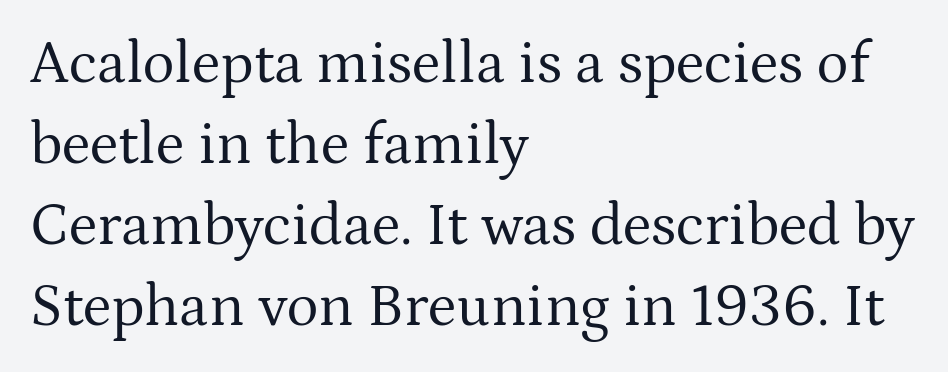
Does extra space separate the letters? No, they use regular spacing. A normal amount of white space separates one row of letters from the next. The passage shown is not underscored anywhere. A classic flush-left, rag-right setting is used for this passage. The rendering shows small feet on the letterforms — a serif design. Varying glyph widths throughout — classic text-font behaviour.
